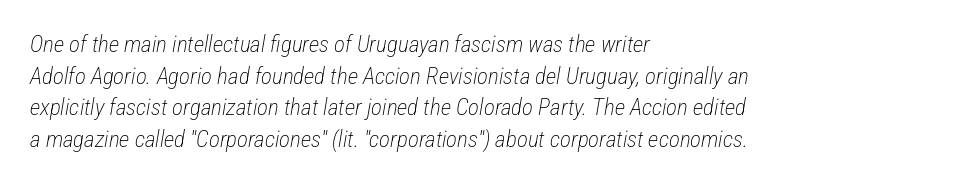
The image shows 23 px text type, italic (leaning right); set left-aligned, normal line spacing (1.38x), normal letter spacing, not underlined.
